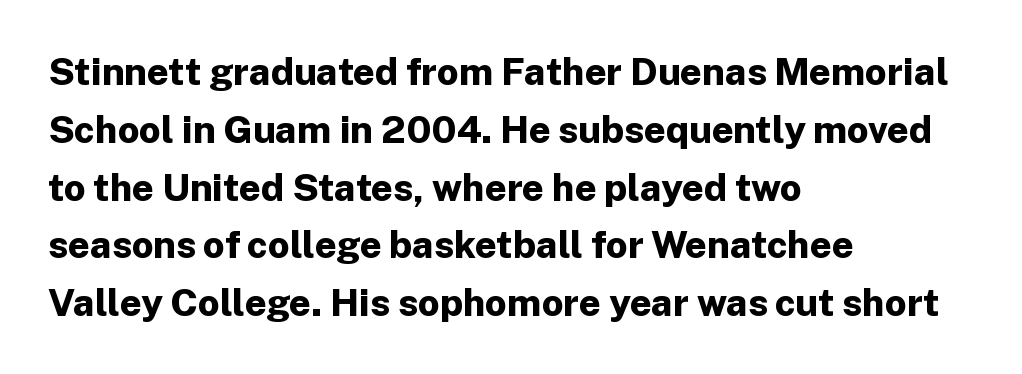
Alignment: flush left. Rule under the text: the space is simply empty. In terms of weight, the rendering is a true, heavy bold. Character widths vary here, with narrow letters taking less room than wide ones. Quick note: interline space is typical. Is there any slant? The stems are plumb.
